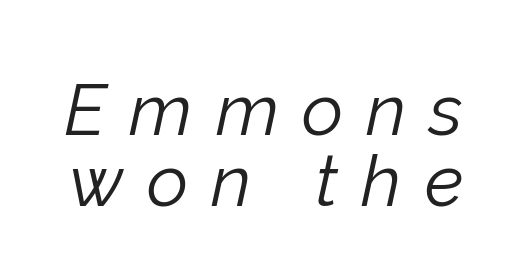
{"italic": "yes", "lean": "right", "slant_degrees": 12, "bold": "no", "weight": "light", "width": "normal", "stroke_contrast": "low", "x_height": "medium", "monospaced": "no", "underline": "no", "line_spacing": "tight", "line_spacing_ratio": 0.99, "letter_spacing": "wide", "letter_spacing_em": 0.32, "glyph_px": 72}
